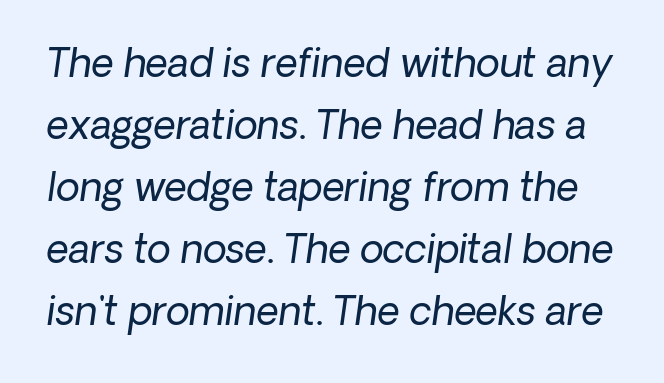
Q: Is the text bold? A: No.
Q: Is the typeface a serif or a sans-serif typeface? A: Sans-serif.
Q: Is the text underlined? A: No.
Q: Is the spacing between letters normal or unusually wide? A: Normal.
Q: Is the spacing between lines tight, normal or loose? A: Normal.
Q: Width (condensed, normal, or wide)? A: Normal.
Q: Stroke contrast? A: Low.
Q: x-height? A: Medium.
Q: Monospaced? A: No.
